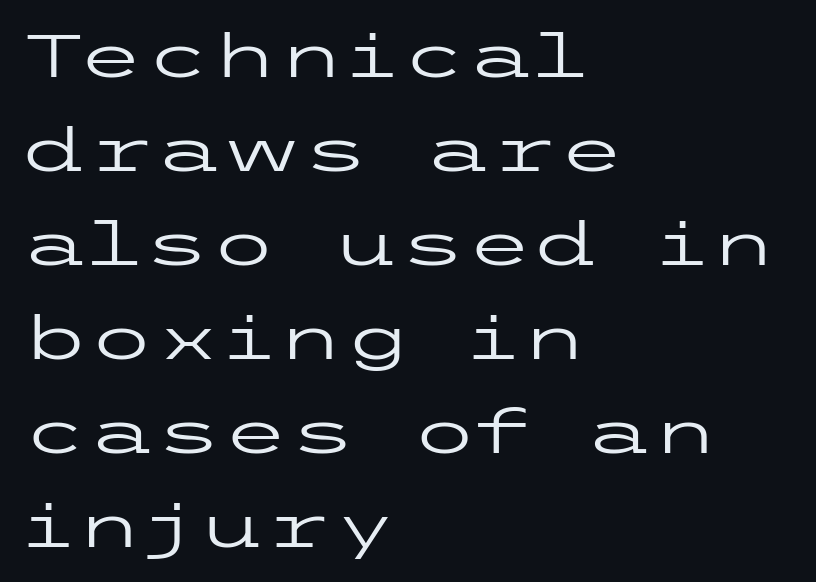
Q: Is the text bold? A: No.
Q: Is the text italic (slanted)? A: No, it is upright.
Q: Is the typeface a serif or a sans-serif typeface? A: Sans-serif.
Q: Is the text underlined? A: No.
Q: How is the paragraph aligned? A: Left-aligned.
Q: Is the spacing between letters normal or unusually wide? A: Normal.
Q: Is the spacing between lines tight, normal or loose? A: Normal.
Q: Width (condensed, normal, or wide)? A: Wide.
Q: Stroke contrast? A: Low.
Q: x-height? A: Medium.
